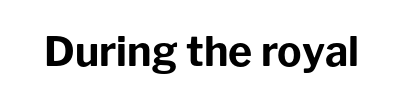
{"serif": "no", "italic": "no", "bold": "yes", "weight": "bold", "width": "normal", "stroke_contrast": "low", "x_height": "medium", "monospaced": "no", "underline": "no", "letter_spacing": "normal", "letter_spacing_em": 0.0, "glyph_px": 41}
